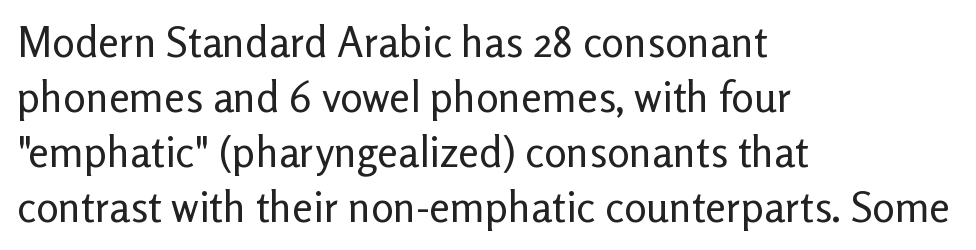
Q: Is the text bold? A: No.
Q: Is the text italic (slanted)? A: No, it is upright.
Q: Is the typeface a serif or a sans-serif typeface? A: Sans-serif.
Q: Is the text underlined? A: No.
Q: How is the paragraph aligned? A: Left-aligned.
Q: Is the spacing between letters normal or unusually wide? A: Normal.
Q: Is the spacing between lines tight, normal or loose? A: Normal.
Q: Width (condensed, normal, or wide)? A: Normal.
Q: Stroke contrast? A: Low.
Q: x-height? A: Medium.
Q: Monospaced? A: No.
